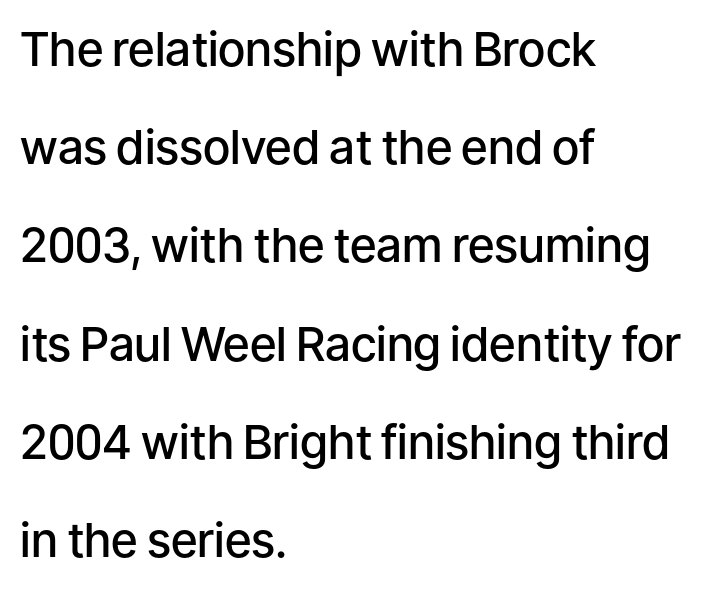
Q: Is the text bold? A: Semi-bold.
Q: Is the text italic (slanted)? A: No, it is upright.
Q: Is the typeface a serif or a sans-serif typeface? A: Sans-serif.
Q: Is the text underlined? A: No.
Q: How is the paragraph aligned? A: Left-aligned.
Q: Is the spacing between letters normal or unusually wide? A: Normal.
Q: Is the spacing between lines tight, normal or loose? A: Loose.
Q: Width (condensed, normal, or wide)? A: Normal.
Q: Stroke contrast? A: Low.
Q: x-height? A: Medium.
Q: Monospaced? A: No.
